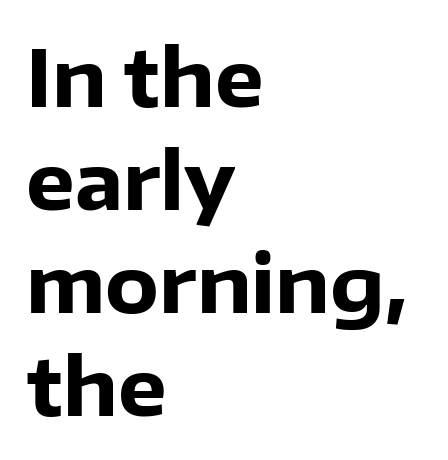
Q: Is the text bold? A: Yes.
Q: Is the text italic (slanted)? A: No, it is upright.
Q: Is the typeface a serif or a sans-serif typeface? A: Sans-serif.
Q: Is the text underlined? A: No.
Q: How is the paragraph aligned? A: Left-aligned.
Q: Is the spacing between letters normal or unusually wide? A: Normal.
Q: Is the spacing between lines tight, normal or loose? A: Normal.
Q: Width (condensed, normal, or wide)? A: Normal.
Q: Stroke contrast? A: Low.
Q: x-height? A: Medium.
Q: Monospaced? A: No.
